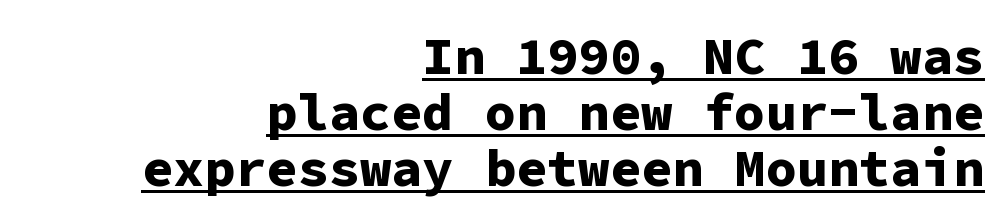
{"serif": "no", "italic": "no", "bold": "yes", "weight": "bold", "width": "normal", "stroke_contrast": "low", "x_height": "medium", "monospaced": "yes", "underline": "yes", "align": "right", "line_spacing": "tight", "line_spacing_ratio": 1.08, "letter_spacing": "normal", "letter_spacing_em": 0.0, "glyph_px": 52}
